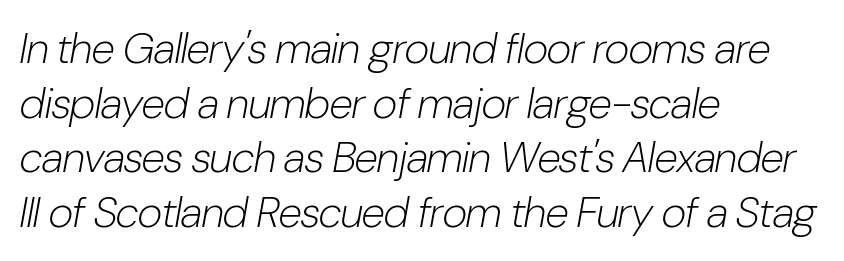
The image shows 43 px light, condensed type, italic (leaning right); set left-aligned, normal line spacing (1.27x), normal letter spacing, not underlined; low stroke contrast and a medium x-height.
